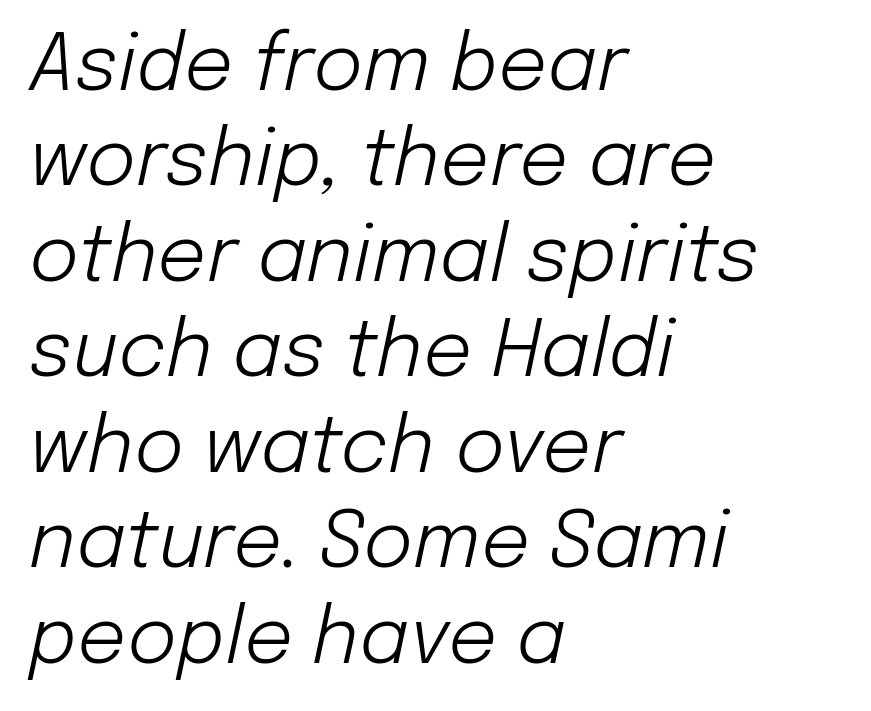
Q: Is the text bold? A: No.
Q: Is the text italic (slanted)? A: Yes, it leans right by about 12 degrees.
Q: Is the text underlined? A: No.
Q: How is the paragraph aligned? A: Left-aligned.
Q: Is the spacing between letters normal or unusually wide? A: Normal.
Q: Width (condensed, normal, or wide)? A: Normal.
Q: Stroke contrast? A: Low.
Q: x-height? A: Medium.
Q: Monospaced? A: No.
